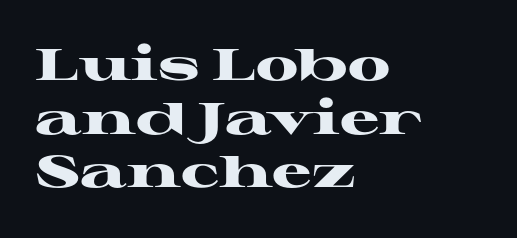
A typesetter would call this proportional, since set widths differ per character. The lines are quadded left. Has an underline been added? It has not. Serifs: yes, visible at the terminals of the letterforms. Emphasis by weight is at full strength: bold. Rendered with straight, roman letterforms.
